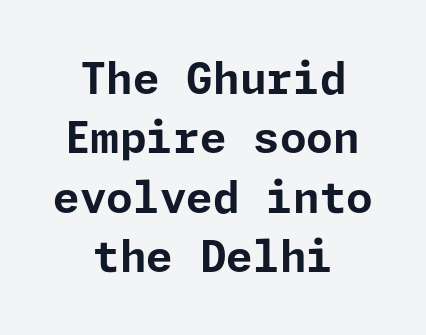
Q: Is the text bold? A: Yes.
Q: Is the text italic (slanted)? A: No, it is upright.
Q: Is the typeface a serif or a sans-serif typeface? A: Sans-serif.
Q: Is the text underlined? A: No.
Q: How is the paragraph aligned? A: Centered.
Q: Is the spacing between letters normal or unusually wide? A: Normal.
Q: Is the spacing between lines tight, normal or loose? A: Normal.
Q: Width (condensed, normal, or wide)? A: Normal.
Q: Stroke contrast? A: Low.
Q: x-height? A: Medium.
